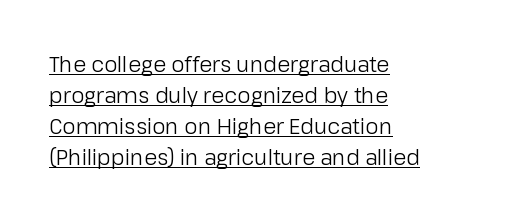
Q: Is the text bold? A: No.
Q: Is the text italic (slanted)? A: No, it is upright.
Q: Is the text underlined? A: Yes.
Q: How is the paragraph aligned? A: Left-aligned.
Q: Is the spacing between letters normal or unusually wide? A: Normal.
Q: Is the spacing between lines tight, normal or loose? A: Normal.
